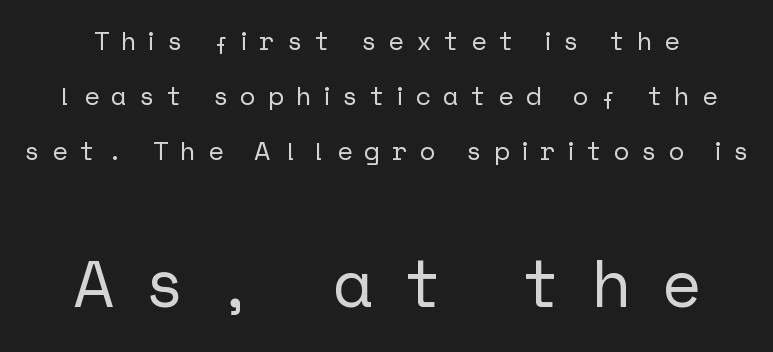
Q: Is the text italic (slanted)? A: No, it is upright.
Q: Is the typeface a serif or a sans-serif typeface? A: Sans-serif.
Q: Is the text underlined? A: No.
Q: Is the spacing between letters normal or unusually wide? A: Unusually wide.
Q: Is the spacing between lines tight, normal or loose? A: Loose.
Q: Which block of text is set in a larger size, the first (top) or the second (bottom)? A: The second (bottom) one.
Q: Width (condensed, normal, or wide)? A: Normal.
Q: Stroke contrast? A: Low.
Q: x-height? A: Medium.
